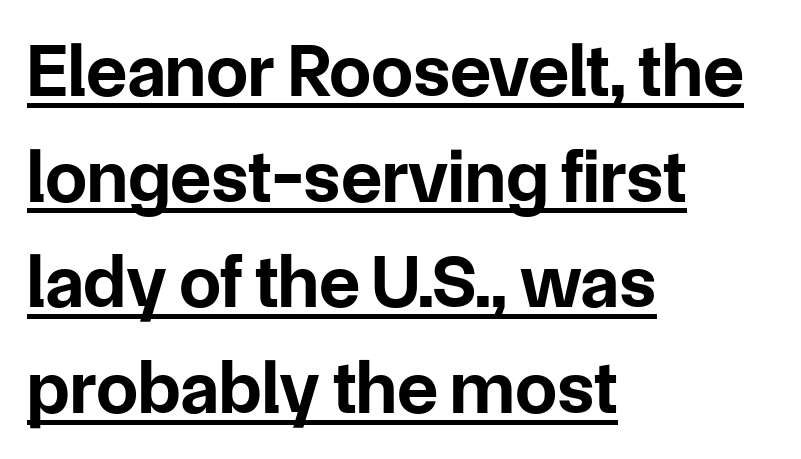
The designer left line spacing at the default. Does a line run under the words? Yes, clearly. Chunky letters — that's bold for sure. The paragraph shown leans on its left margin.
